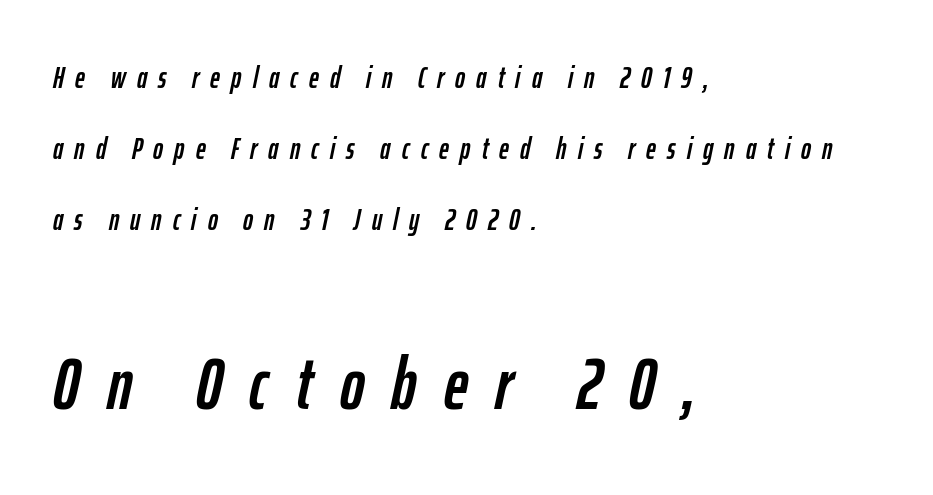
The image shows 74 px condensed type, italic (leaning right); set left-aligned, loose line spacing (2.36x), unusually wide letter spacing (+0.37 em), not underlined; the second (bottom) block is 2.47x larger; low stroke contrast and a medium x-height.
